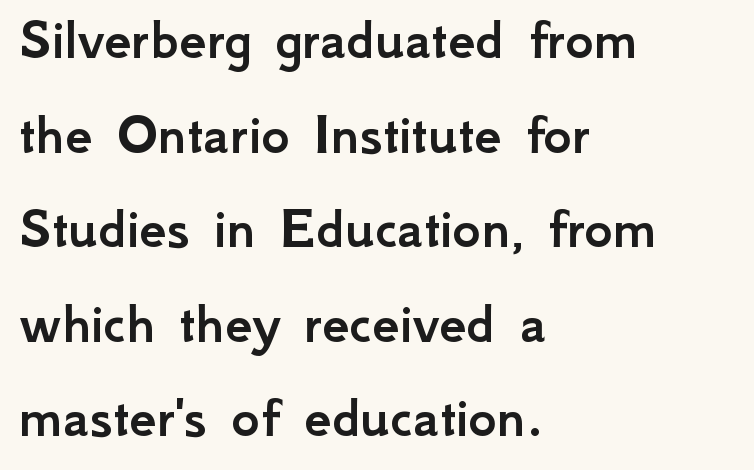
Q: Is the text italic (slanted)? A: No, it is upright.
Q: Is the typeface a serif or a sans-serif typeface? A: Sans-serif.
Q: Is the text underlined? A: No.
Q: How is the paragraph aligned? A: Left-aligned.
Q: Is the spacing between letters normal or unusually wide? A: Normal.
Q: Is the spacing between lines tight, normal or loose? A: Normal.
Q: Width (condensed, normal, or wide)? A: Normal.
Q: Stroke contrast? A: Low.
Q: x-height? A: Small.
Q: Monospaced? A: No.
